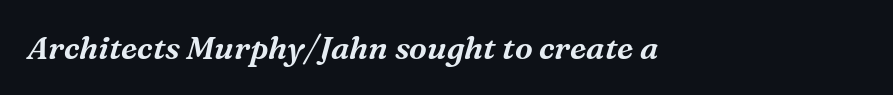
The image shows 32 px serif type, italic (leaning right); set normal letter spacing, not underlined; medium stroke contrast and a medium x-height.
